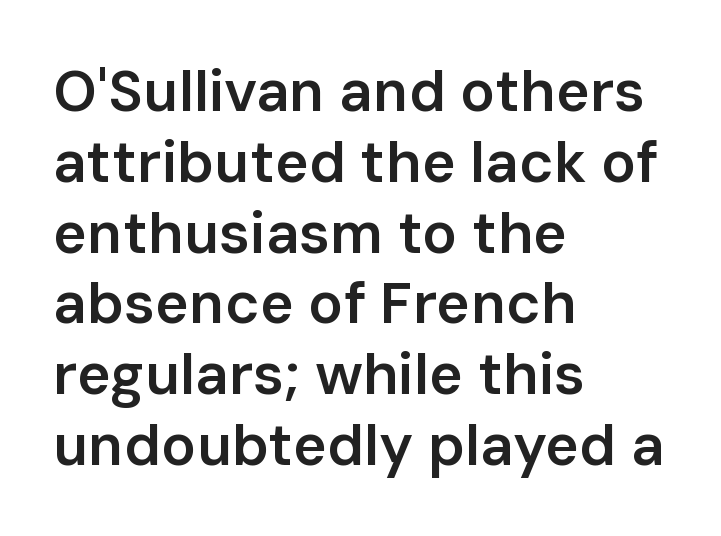
Horizontal alignment here is leftward, the default for most running prose. The specimen omits any rule beneath the text block's lines. Honestly, the letter spacing is just normal — you wouldn't notice it. Unlike a traditional serif, this face leaves its strokes unadorned.
